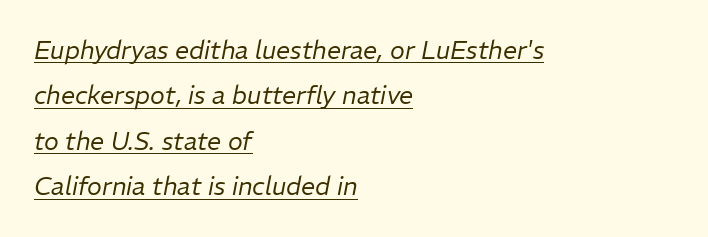
Q: Is the text bold? A: No.
Q: Is the text italic (slanted)? A: Yes, it leans right by about 11 degrees.
Q: Is the text underlined? A: Yes.
Q: How is the paragraph aligned? A: Left-aligned.
Q: Is the spacing between letters normal or unusually wide? A: Normal.
